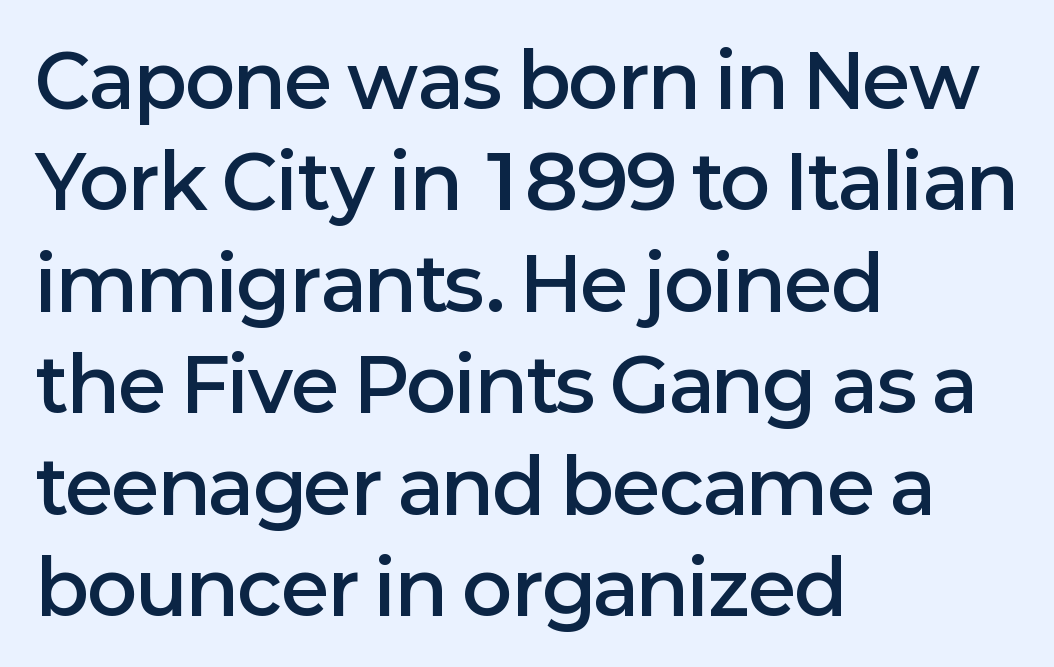
Q: Is the text bold? A: Semi-bold.
Q: Is the text italic (slanted)? A: No, it is upright.
Q: Is the typeface a serif or a sans-serif typeface? A: Sans-serif.
Q: Is the text underlined? A: No.
Q: How is the paragraph aligned? A: Left-aligned.
Q: Is the spacing between letters normal or unusually wide? A: Normal.
Q: Is the spacing between lines tight, normal or loose? A: Normal.
Q: Width (condensed, normal, or wide)? A: Normal.
Q: Stroke contrast? A: Low.
Q: x-height? A: Medium.
Q: Monospaced? A: No.
